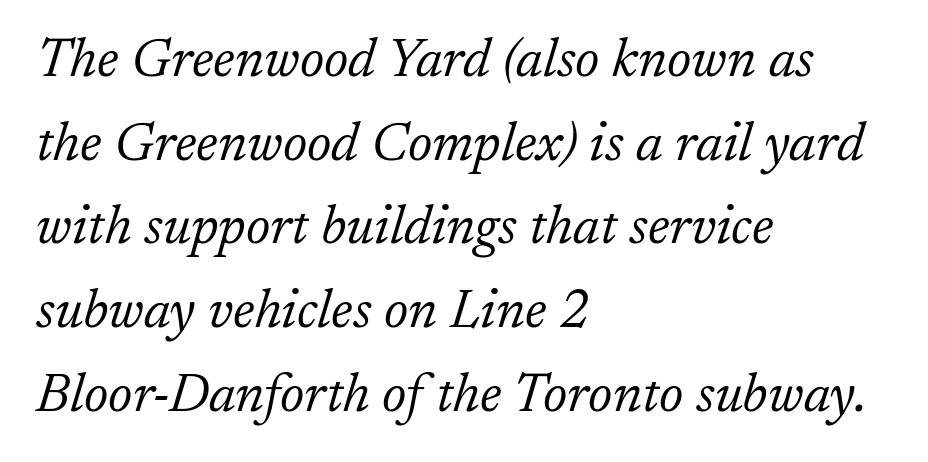
Q: Is the text bold? A: No.
Q: Is the text italic (slanted)? A: Yes, it leans right by about 17 degrees.
Q: Is the typeface a serif or a sans-serif typeface? A: Serif.
Q: Is the text underlined? A: No.
Q: How is the paragraph aligned? A: Left-aligned.
Q: Is the spacing between letters normal or unusually wide? A: Normal.
Q: Is the spacing between lines tight, normal or loose? A: Normal.
Q: Width (condensed, normal, or wide)? A: Normal.
Q: Stroke contrast? A: Low.
Q: x-height? A: Medium.
Q: Monospaced? A: No.
